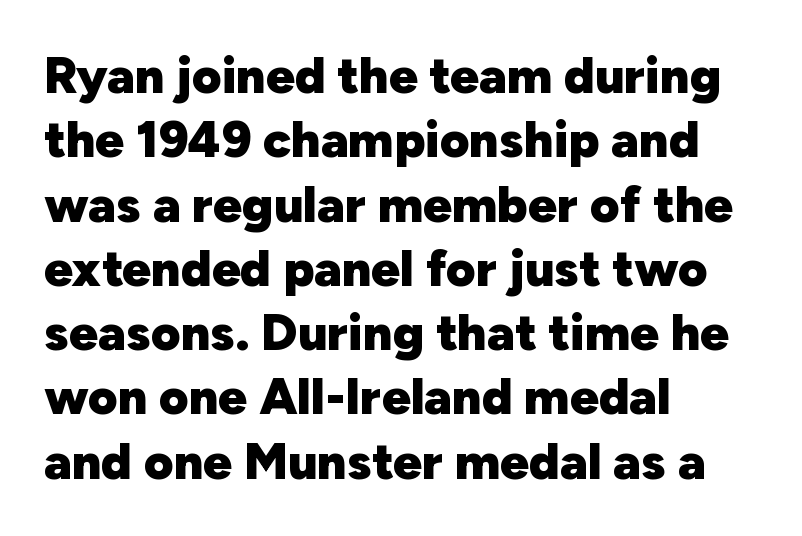
Short note: letters normally spaced. Notice how the stems are strictly vertical — no italics here. A full-strength bold gives these letters their thick strokes. Each letter keeps its own natural width here, so spacing adapts to shape. Note: no serifs on the glyphs.
